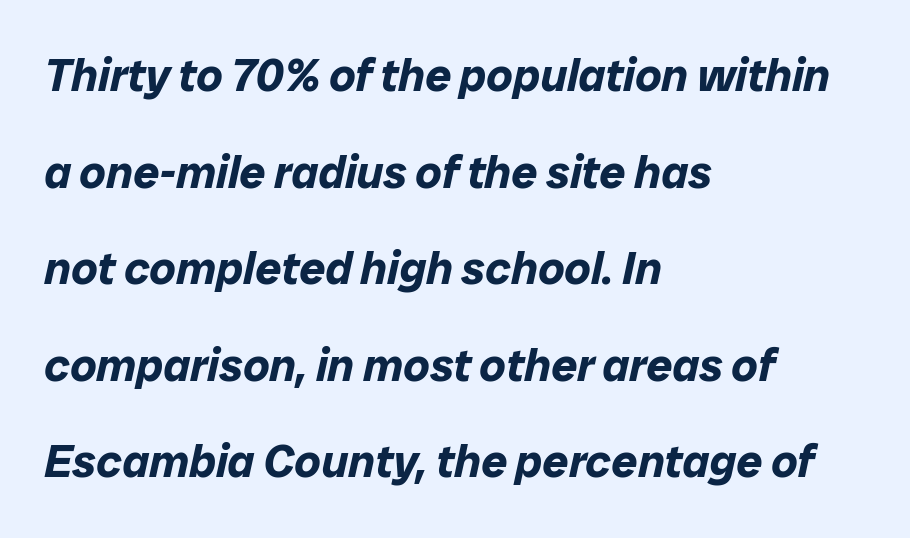
{"italic": "yes", "lean": "right", "slant_degrees": 12, "bold": "yes", "weight": "bold", "width": "normal", "stroke_contrast": "low", "x_height": "medium", "monospaced": "no", "underline": "no", "align": "left", "line_spacing": "loose", "line_spacing_ratio": 2.1, "letter_spacing": "normal", "letter_spacing_em": 0.0, "glyph_px": 46}
